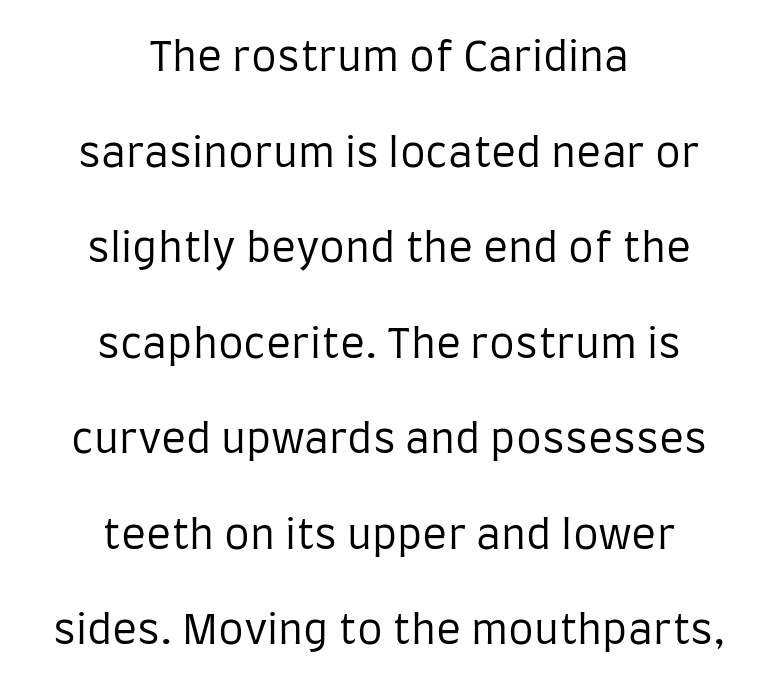
Line spacing here is loose. Tracking here is standard; glyphs follow each other at the usual distance. Character widths vary here, with narrow letters taking less room than wide ones. The glyphs are unaccompanied by any horizontal stroke below them. Is this a sans? Yes — the strokes have no serifs.
